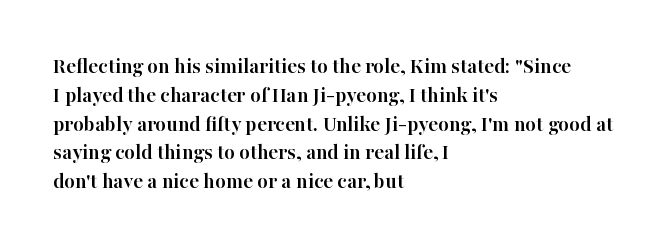
The image shows 22 px bold type, upright; set left-aligned, normal line spacing (1.31x), normal letter spacing, not underlined.
